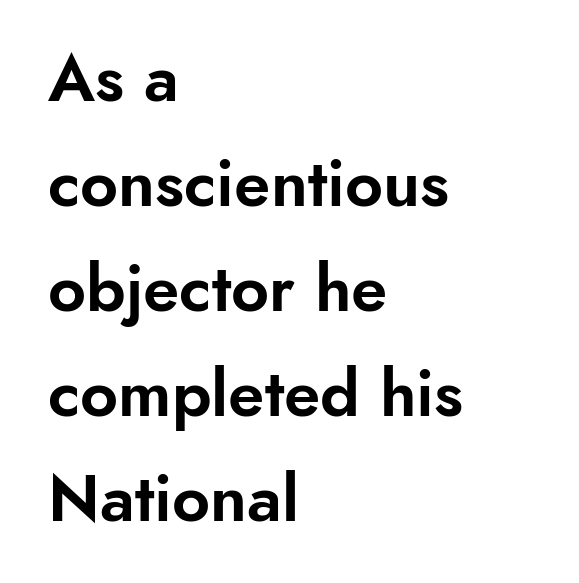
The image shows 66 px sans-serif type, upright; set left-aligned, normal line spacing (1.59x), normal letter spacing, not underlined; low stroke contrast and a small x-height.
